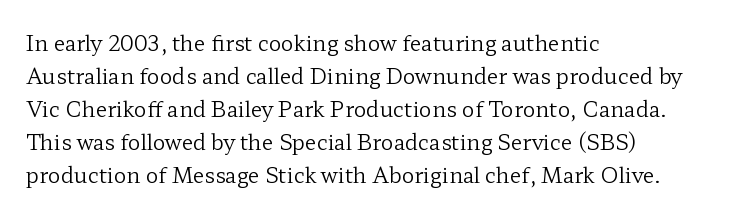
{"italic": "no", "bold": "no", "underline": "no", "align": "left", "line_spacing": "normal", "line_spacing_ratio": 1.57, "letter_spacing": "normal", "letter_spacing_em": 0.0, "glyph_px": 21}
